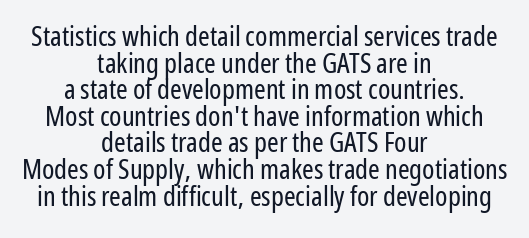
The image shows 28 px regular-weight, condensed sans-serif type, upright; set centered, tight line spacing (0.95x), normal letter spacing, not underlined; low stroke contrast and a medium x-height.
